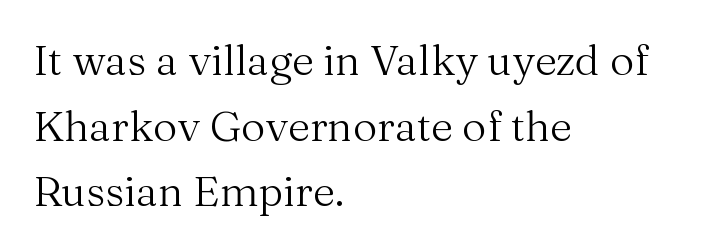
Q: Is the text bold? A: No.
Q: Is the text italic (slanted)? A: No, it is upright.
Q: Is the typeface a serif or a sans-serif typeface? A: Serif.
Q: Is the text underlined? A: No.
Q: How is the paragraph aligned? A: Left-aligned.
Q: Is the spacing between letters normal or unusually wide? A: Normal.
Q: Is the spacing between lines tight, normal or loose? A: Normal.
Q: Width (condensed, normal, or wide)? A: Normal.
Q: Stroke contrast? A: Medium.
Q: x-height? A: Medium.
Q: Monospaced? A: No.
